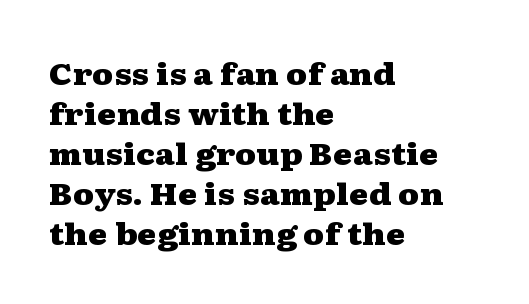
The image shows 30 px heavy, wide serif type, upright; set left-aligned, normal line spacing (1.33x), normal letter spacing, not underlined; medium stroke contrast and a medium x-height.
